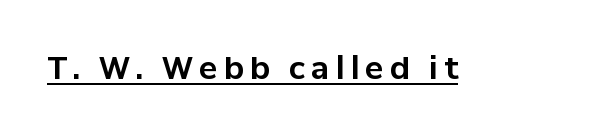
The type family on display is of the sans-serif kind. Has an underline been added? It has. It's the straight-up-and-down kind of type. This sample has the flowing, uneven cadence of proportional lettering.
